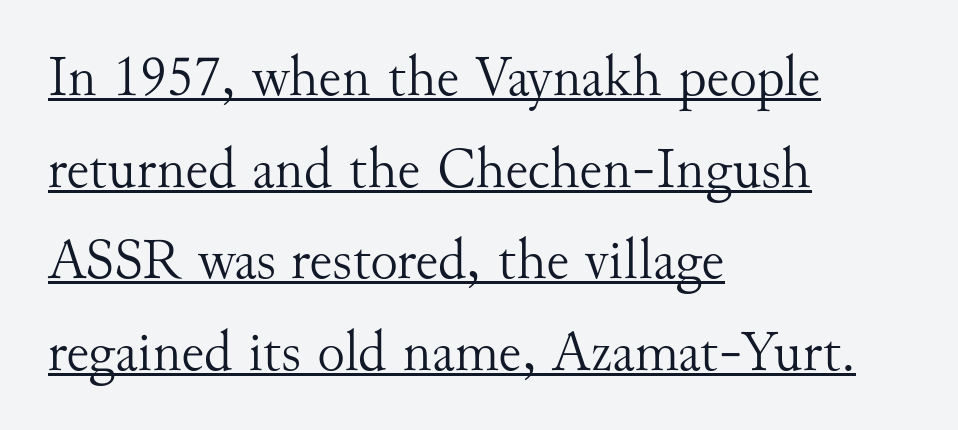
Heft: none added — not bold. Old-style or modern, the face here clearly has serifs. A normal amount of white space separates one row of letters from the next. Default kerning and tracking; the words read as compact shapes. Character widths vary here, with narrow letters taking less room than wide ones. The typesetter chose a ragged-right arrangement here.
